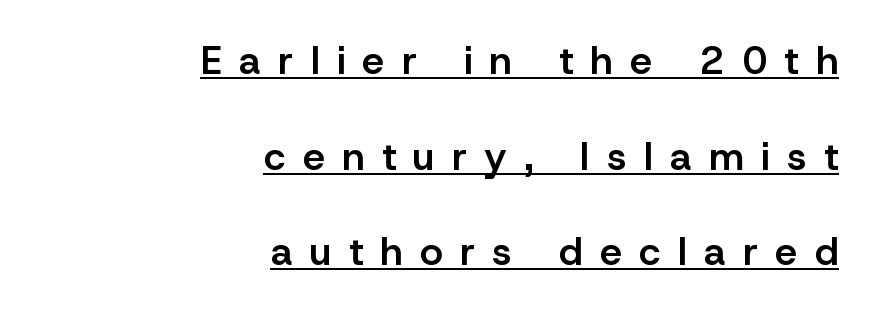
The image shows 39 px semibold sans-serif type, upright; set right-aligned, loose line spacing (2.45x), unusually wide letter spacing (+0.45 em), underlined; low stroke contrast and a medium x-height.
